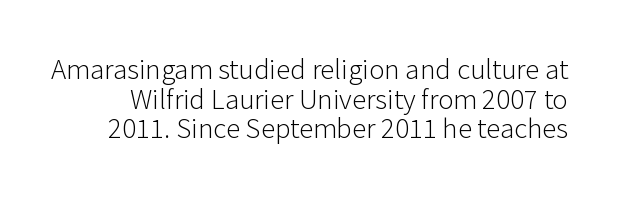
The image shows 29 px light sans-serif type, upright; set tight line spacing (1.02x), normal letter spacing, not underlined; low stroke contrast and a medium x-height.
